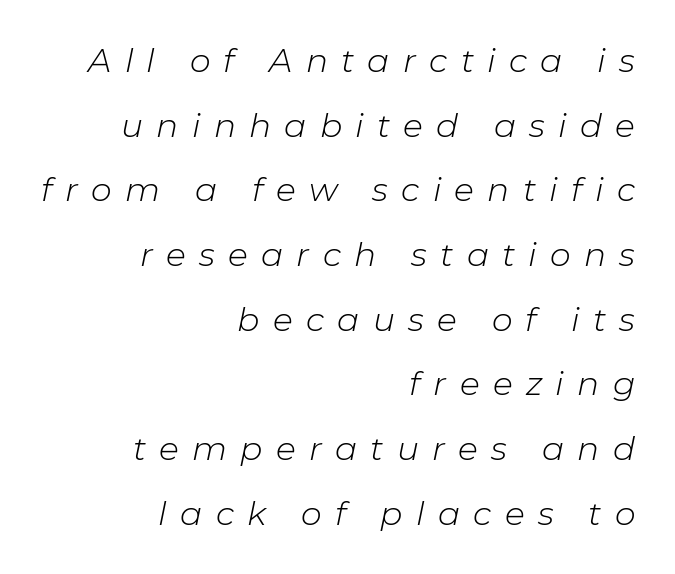
The image shows 33 px light type, italic (leaning right); set right-aligned, loose line spacing (1.96x), unusually wide letter spacing (+0.4 em), not underlined; low stroke contrast and a medium x-height.
